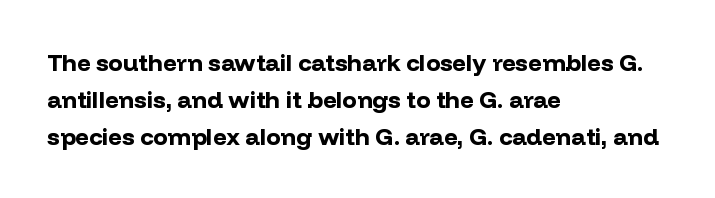
{"italic": "no", "bold": "yes", "underline": "no", "align": "left", "line_spacing": "normal", "line_spacing_ratio": 1.54, "letter_spacing": "normal", "letter_spacing_em": 0.0, "glyph_px": 24}
